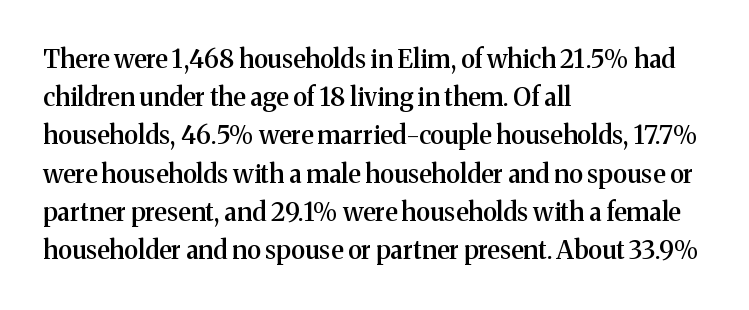
How heavy is the stroke? Medium-heavy — a semibold, shy of bold. Summary of vertical rhythm: regular, with standard interline spacing. Underline: absent. Inter-character spacing is left at the font's built-in metrics. A student would call this left alignment; a typographer would say flush left, rag right. Italic? Not at all — the glyphs are vertical.
